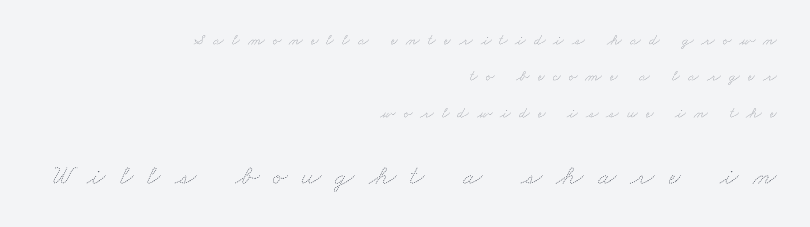
The image shows 28 px thin, wide type; set right-aligned, loose line spacing (2.27x), unusually wide letter spacing (+0.49 em), not underlined; the second (bottom) block is 1.75x larger; low stroke contrast and a small x-height.
